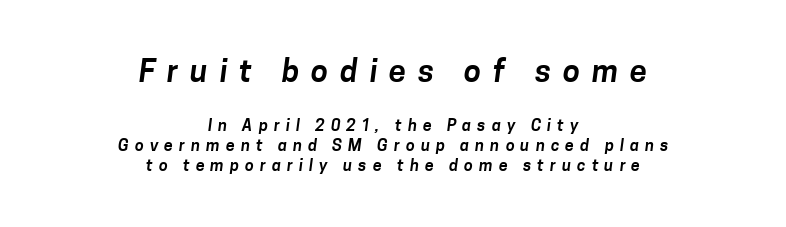
Short note: letters widely spaced. The specimen omits any rule beneath the text block's lines. The designer gave the opening block more size than the closing block. In terms of letterform style, serifs are entirely absent. Whoever set this chose a conventional vertical rhythm.
